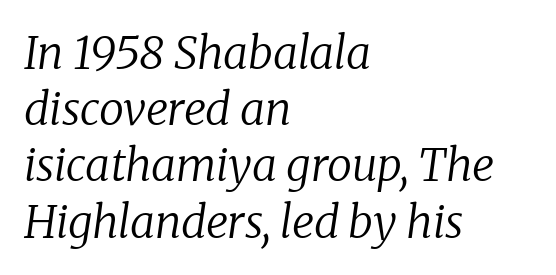
This sample uses plain, unmodified letter spacing. When letters slant like this, we call the style italic. The strokes are not fattened; the text isn't bold. Clear beneath every line of the passage.
